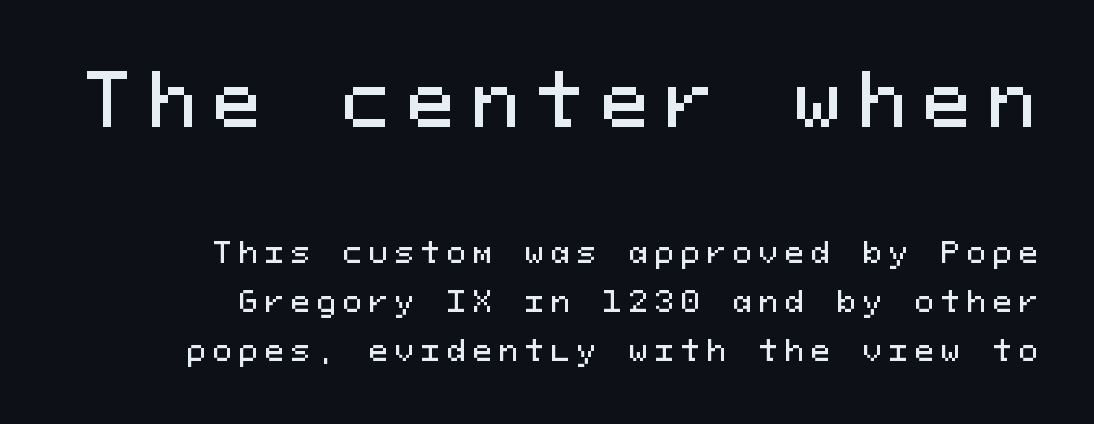
{"serif": "no", "italic": "no", "width": "normal", "stroke_contrast": "medium", "x_height": "medium", "monospaced": "yes", "underline": "no", "align": "right", "line_spacing": "normal", "line_spacing_ratio": 1.69, "letter_spacing": "wide", "letter_spacing_em": 0.23, "larger_block": "first", "size_ratio": 2.48, "glyph_px": 72}
